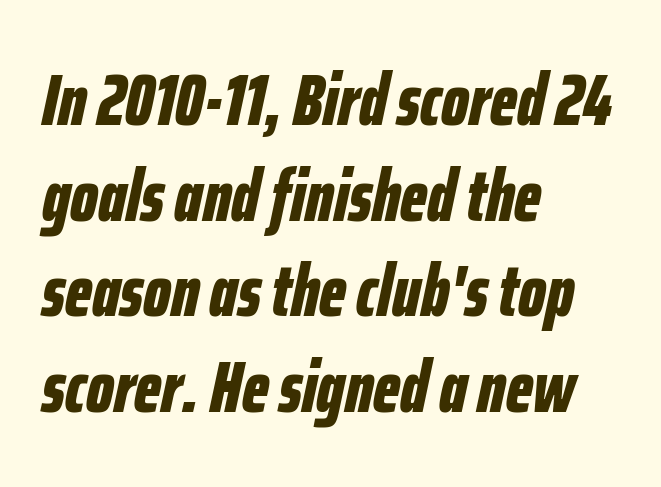
Q: Is the text bold? A: Yes.
Q: Is the text italic (slanted)? A: Yes, it leans right by about 12 degrees.
Q: Is the text underlined? A: No.
Q: How is the paragraph aligned? A: Left-aligned.
Q: Is the spacing between letters normal or unusually wide? A: Normal.
Q: Is the spacing between lines tight, normal or loose? A: Normal.
Q: Width (condensed, normal, or wide)? A: Condensed.
Q: Stroke contrast? A: Low.
Q: x-height? A: Medium.
Q: Monospaced? A: No.
